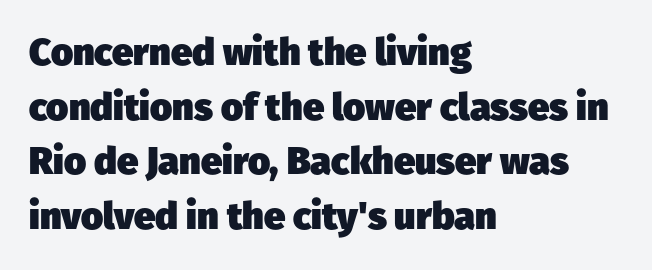
Q: Is the text bold? A: Yes.
Q: Is the typeface a serif or a sans-serif typeface? A: Sans-serif.
Q: Is the text underlined? A: No.
Q: How is the paragraph aligned? A: Left-aligned.
Q: Is the spacing between letters normal or unusually wide? A: Normal.
Q: Is the spacing between lines tight, normal or loose? A: Normal.
Q: Width (condensed, normal, or wide)? A: Normal.
Q: Stroke contrast? A: Low.
Q: x-height? A: Medium.
Q: Monospaced? A: No.
